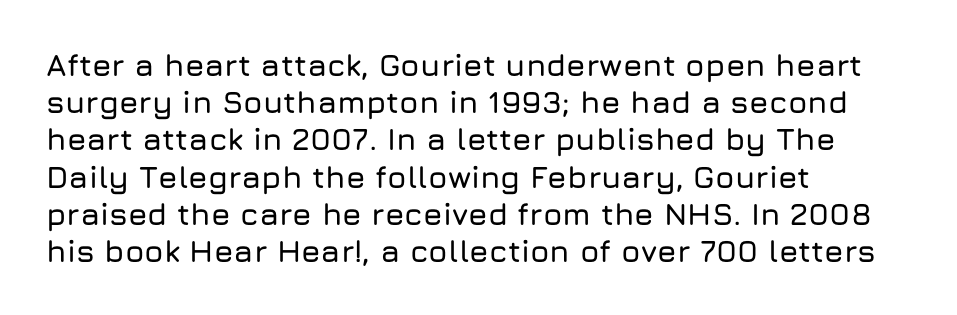
The image shows 31 px sans-serif type, upright; set left-aligned, line spacing 1.2x, normal letter spacing, not underlined; low stroke contrast and a medium x-height.
